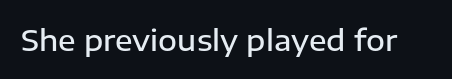
The image shows 29 px semibold sans-serif type, upright; set normal letter spacing, not underlined; low stroke contrast and a medium x-height.
